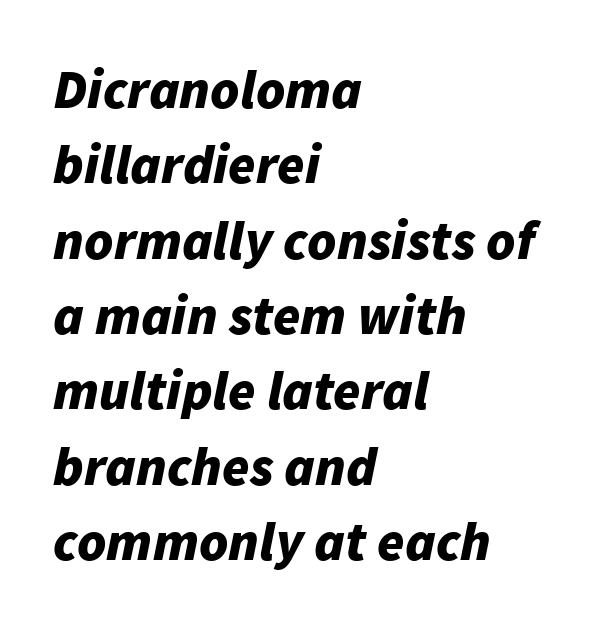
The image shows 55 px bold type, italic (leaning right); set left-aligned, normal line spacing (1.37x), normal letter spacing, not underlined; low stroke contrast and a medium x-height.
